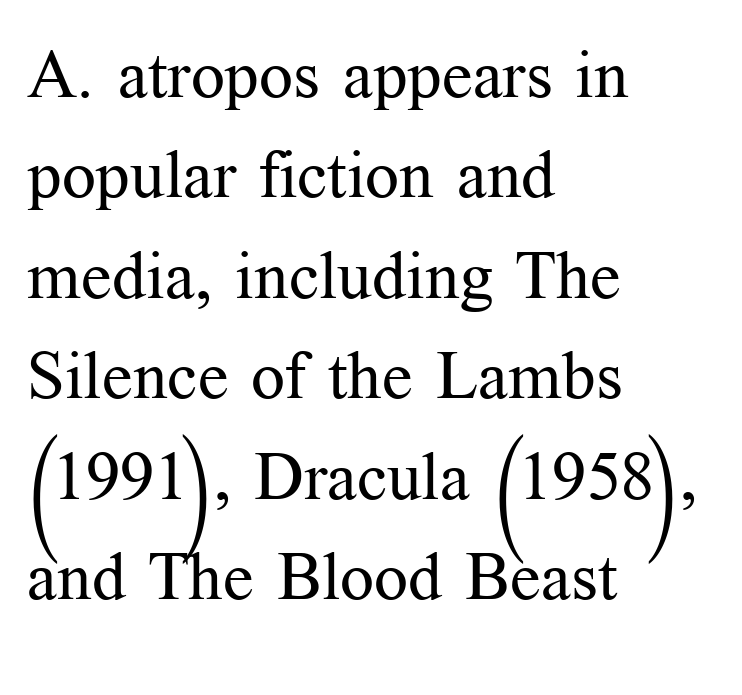
The image shows 67 px regular-weight serif type, upright; set left-aligned, normal line spacing (1.5x), normal letter spacing, not underlined; medium stroke contrast and a medium x-height.
